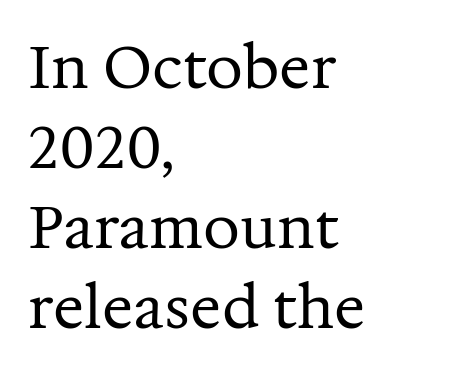
The image shows 58 px regular-weight serif type, upright; set left-aligned, normal line spacing (1.38x), normal letter spacing, not underlined; medium stroke contrast and a medium x-height.
